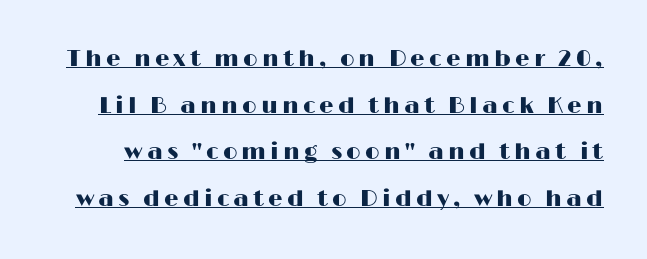
It's the straight-up-and-down kind of type. Leading is clearly above the norm, producing a sparse column. A typographer would call this underscored text.
